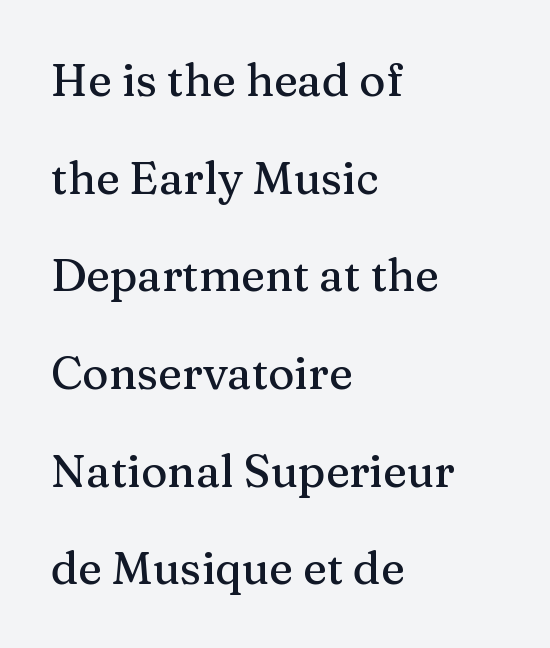
The image shows 45 px serif type, upright; set left-aligned, loose line spacing (2.17x), normal letter spacing, not underlined; medium stroke contrast and a medium x-height.
